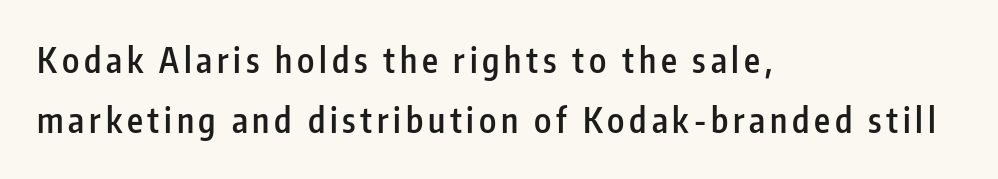
{"serif": "no", "italic": "no", "bold": "semi", "weight": "semibold", "width": "condensed", "stroke_contrast": "low", "x_height": "medium", "monospaced": "no", "underline": "no", "align": "left", "line_spacing_ratio": 1.77, "glyph_px": 34}
